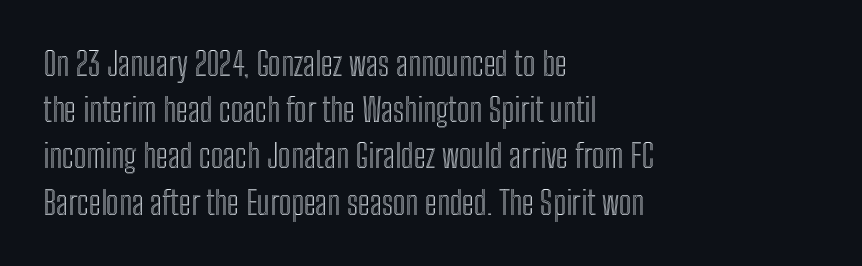
The letterforms sit shoulder to shoulder at normal distance. The lines are quadded left. Upright lettering throughout. Here the designer chose a conventional face with non-uniform glyph widths.
